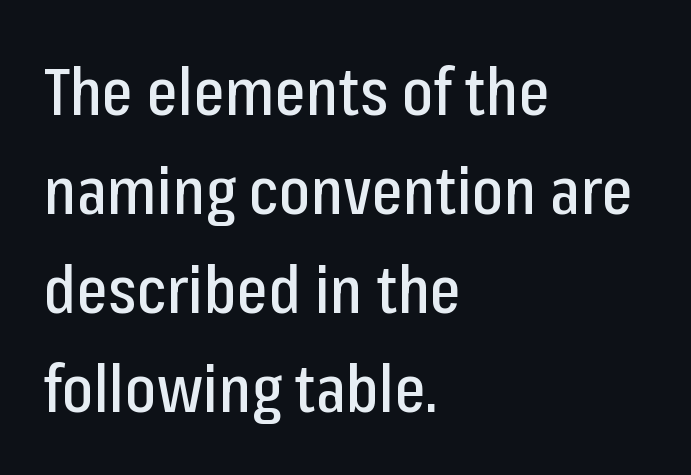
No feet cap the strokes, marking this as sans-serif type. Unlike italic type, these characters show no tilt at all. These lines sit exactly where default settings would place them. Spacing verdict: proportional, widths tailored to each character. The tracking reads as untouched default to a designer's eye. Honestly, there is no underline to notice here at all.
